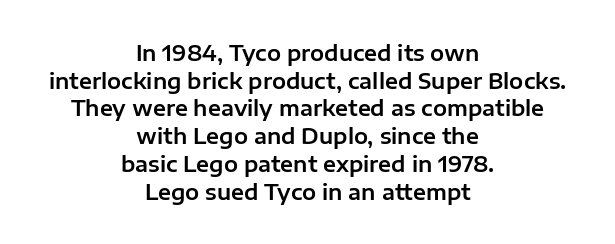
These lines are centered, leaving both edges ragged. The glyphs are unaccompanied by any horizontal stroke below them. Evenly set lines give the paragraph a standard silhouette. Short note: letters normally spaced. Posture: upright roman.
